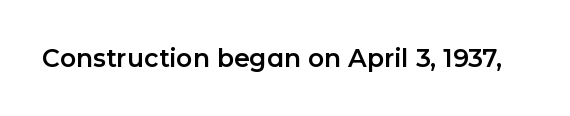
Q: Is the text italic (slanted)? A: No, it is upright.
Q: Is the text underlined? A: No.
Q: Is the spacing between letters normal or unusually wide? A: Normal.
